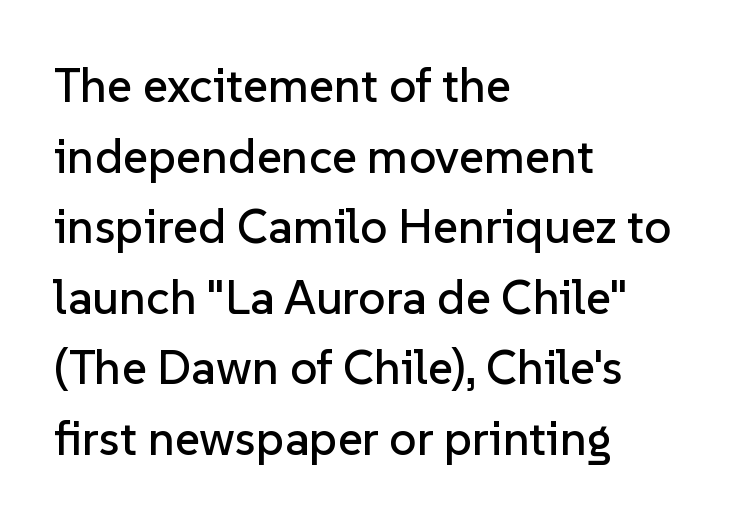
The specimen omits any rule beneath the text block's lines. Visually the block forms a straight wall on the left and a jagged coastline on the right. Do the letters lean? They stand straight. The gaps between neighbouring characters are ordinary and unremarkable. These lines are rendered in a variable-pitch font. Compared with typical paragraphs, the rows here are spaced about the same.
